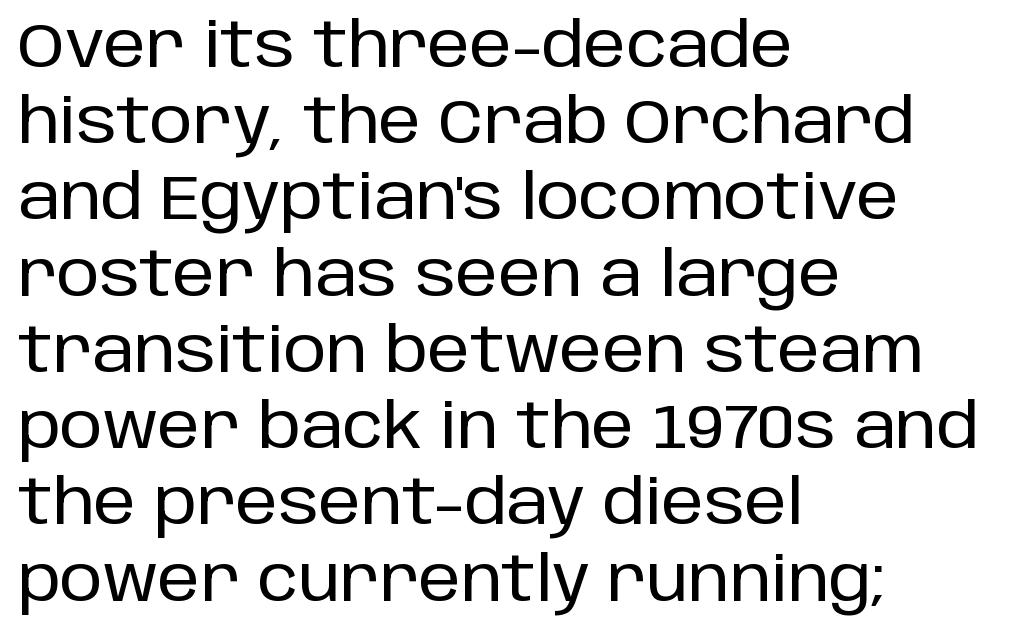
Q: Is the text italic (slanted)? A: No, it is upright.
Q: Is the typeface a serif or a sans-serif typeface? A: Sans-serif.
Q: Is the text underlined? A: No.
Q: How is the paragraph aligned? A: Left-aligned.
Q: Is the spacing between letters normal or unusually wide? A: Normal.
Q: Is the spacing between lines tight, normal or loose? A: Normal.
Q: Width (condensed, normal, or wide)? A: Normal.
Q: Stroke contrast? A: Low.
Q: x-height? A: Large.
Q: Monospaced? A: No.
